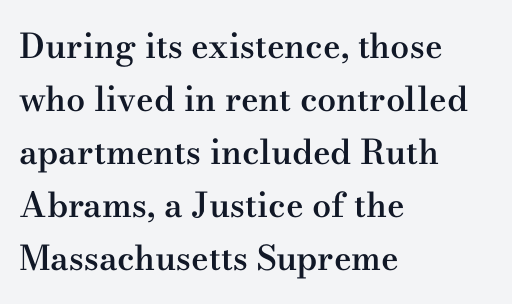
{"serif": "yes", "italic": "no", "bold": "semi", "weight": "semibold", "width": "wide", "stroke_contrast": "medium", "x_height": "small", "monospaced": "no", "underline": "no", "align": "left", "line_spacing": "normal", "line_spacing_ratio": 1.56, "letter_spacing": "normal", "letter_spacing_em": 0.0, "glyph_px": 34}
